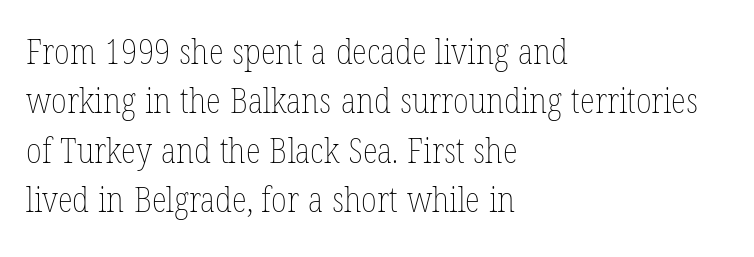
Tracking value appears to be zero — textbook default spacing. Leading matches the norm, producing a regular column. Which margin do the lines hug? The left one — the right edge is uneven. Italic? Not at all — the glyphs are vertical. This reads as an unemphasized weight, regular at the heaviest.
